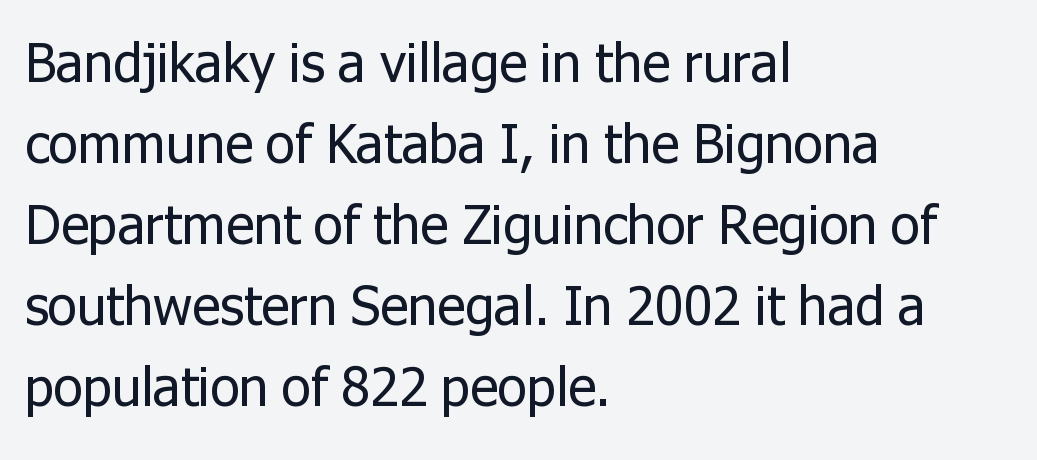
Are there feet on the stems? There aren't — it's a sans. The horizontal fit of the characters is conventional and even. The font sits on the lighter half of the weight spectrum, regular included. The strip under each line holds only bare page. Nope, not italic — everything's standing straight.
